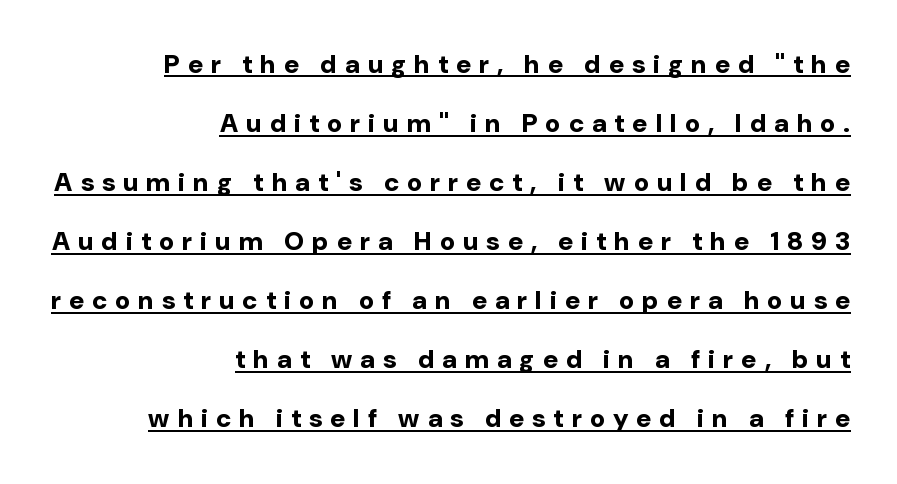
This sample uses expanded letter spacing, leaving extra air between glyphs. Does a line run under the words? Yes, clearly. The vertical gap from one line to the next is large. Alignment: flush right.
